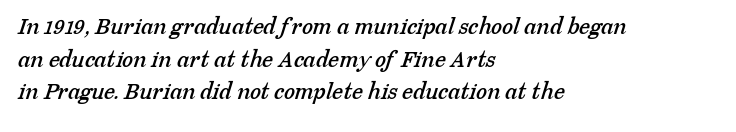
The image shows 25 px text type; set left-aligned, normal line spacing (1.31x), normal letter spacing, not underlined.
